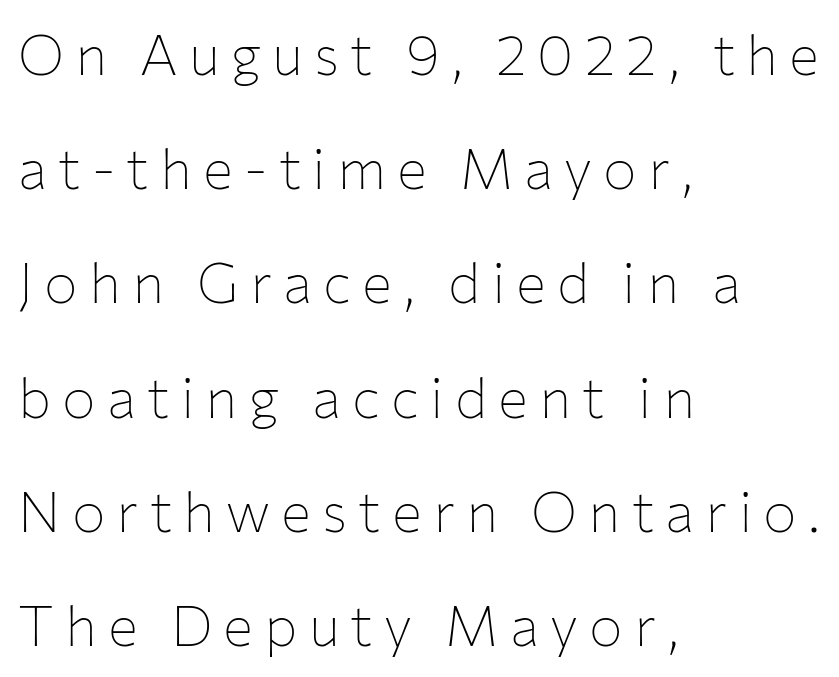
The image shows 56 px thin sans-serif type, upright; set left-aligned, loose line spacing (2.04x), unusually wide letter spacing (+0.2 em), not underlined; low stroke contrast and a medium x-height.
